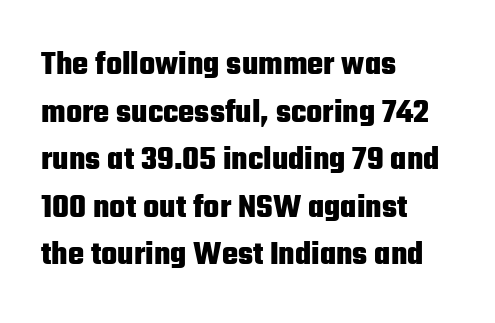
A clean baseline with only descenders dipping below it. The compositor pushed each line to the left boundary. The line-height multiplier appears to be the usual default. Ascenders rise straight up at ninety degrees. The face used here has the dense, thick strokes of a bold. The typeface chosen for these lines omits serifs.
